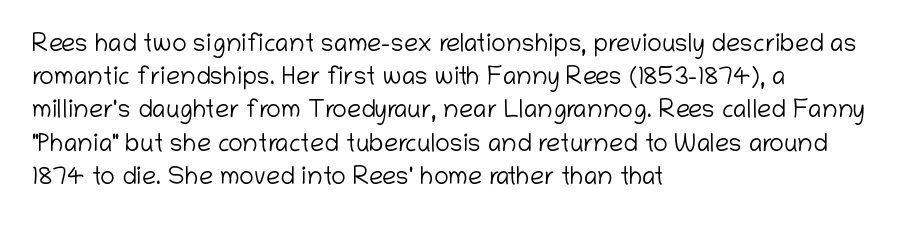
These lines sit exactly where default settings would place them. Decoration check: the copy has no underline. The typeface has the unassuming heft of standard copy or less. Horizontal alignment here is leftward, the default for most running prose.
